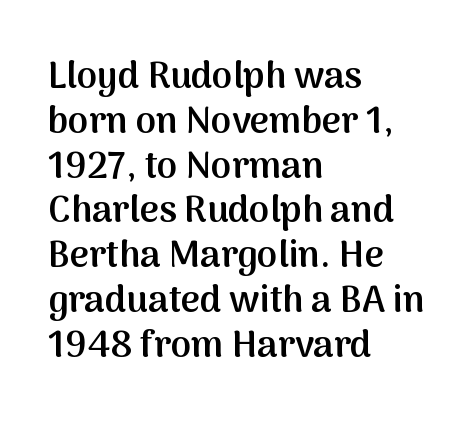
Inter-character spacing is left at the font's built-in metrics. The area under the type is left untouched. Notice how the passage keeps a crisp vertical edge on the left only. It's the straight-up-and-down kind of type. The characters display no serif detailing; their extremities are plain. Each letter keeps its own natural width here, so spacing adapts to shape.
